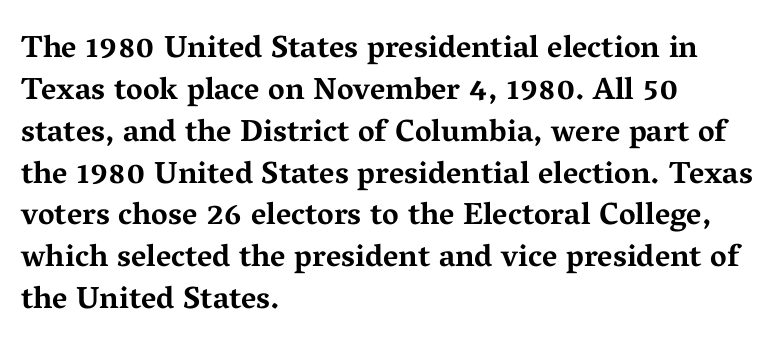
Q: Is the text bold? A: Yes.
Q: Is the text italic (slanted)? A: No, it is upright.
Q: Is the typeface a serif or a sans-serif typeface? A: Serif.
Q: Is the text underlined? A: No.
Q: How is the paragraph aligned? A: Left-aligned.
Q: Is the spacing between letters normal or unusually wide? A: Normal.
Q: Is the spacing between lines tight, normal or loose? A: Normal.
Q: Width (condensed, normal, or wide)? A: Wide.
Q: Stroke contrast? A: Medium.
Q: x-height? A: Medium.
Q: Monospaced? A: No.
